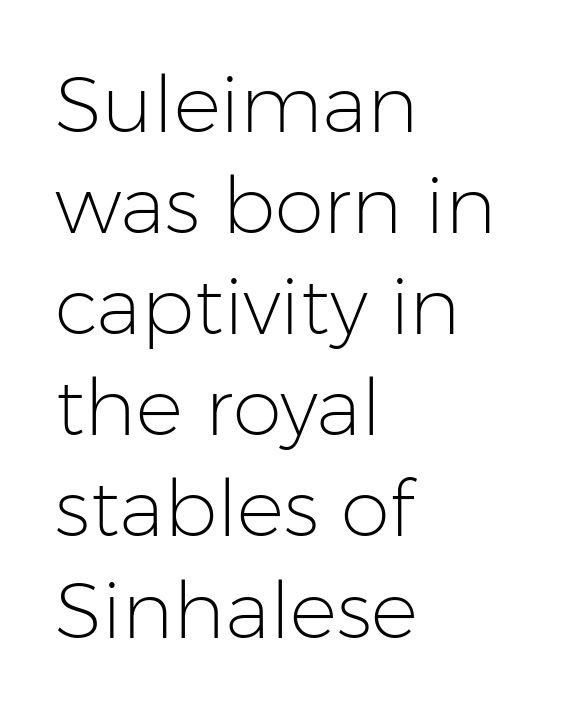
The image shows 79 px light sans-serif type, upright; set left-aligned, normal line spacing (1.28x), normal letter spacing, not underlined; low stroke contrast and a medium x-height.
